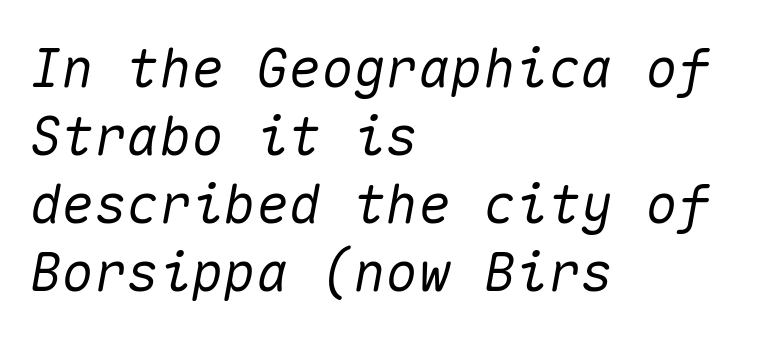
{"italic": "yes", "lean": "right", "slant_degrees": 10, "width": "normal", "stroke_contrast": "medium", "x_height": "medium", "monospaced": "yes", "underline": "no", "align": "left", "line_spacing": "normal", "line_spacing_ratio": 1.26, "letter_spacing": "normal", "letter_spacing_em": 0.0, "glyph_px": 54}
